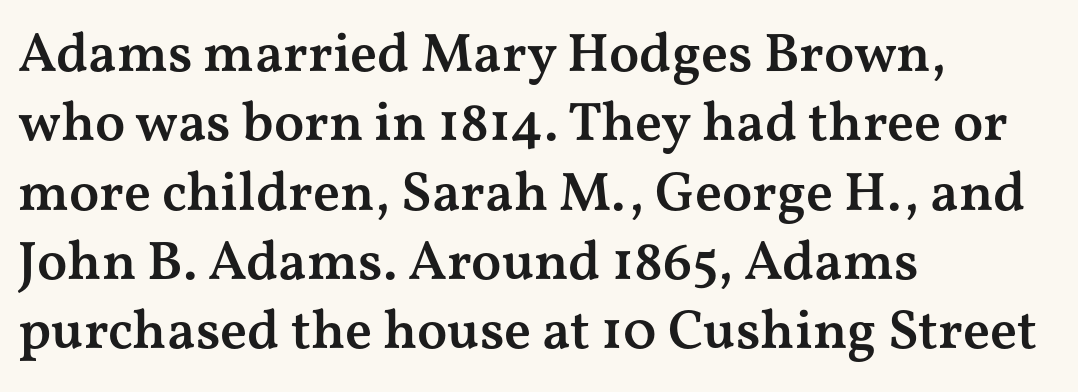
{"serif": "yes", "italic": "no", "bold": "semi", "weight": "semibold", "width": "wide", "stroke_contrast": "medium", "x_height": "medium", "monospaced": "no", "underline": "no", "align": "left", "line_spacing": "normal", "line_spacing_ratio": 1.26, "letter_spacing": "normal", "letter_spacing_em": 0.0, "glyph_px": 55}
